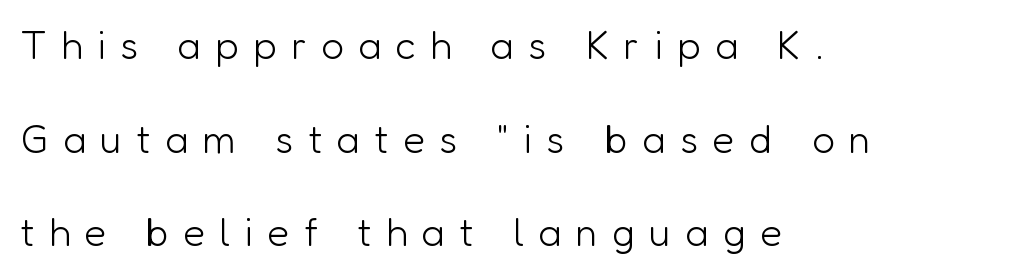
{"serif": "no", "italic": "no", "bold": "no", "weight": "light", "width": "normal", "stroke_contrast": "low", "x_height": "medium", "monospaced": "no", "underline": "no", "align": "left", "line_spacing": "loose", "line_spacing_ratio": 2.34, "letter_spacing": "wide", "letter_spacing_em": 0.36, "glyph_px": 40}
